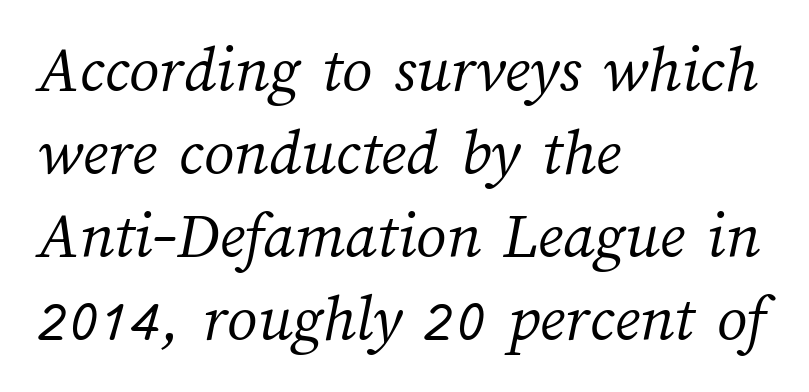
The image shows 67 px light type; set left-aligned, line spacing 1.24x, normal letter spacing, not underlined; medium stroke contrast and a medium x-height.
